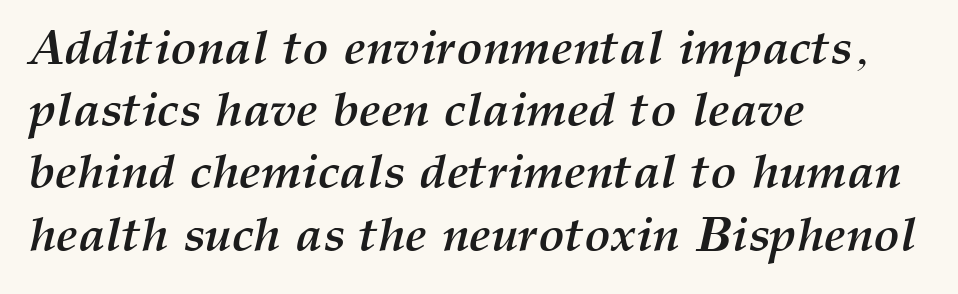
{"italic": "yes", "lean": "right", "slant_degrees": 12, "bold": "yes", "weight": "semibold", "width": "normal", "stroke_contrast": "medium", "x_height": "medium", "monospaced": "no", "underline": "no", "align": "left", "line_spacing": "normal", "line_spacing_ratio": 1.27, "letter_spacing": "normal", "letter_spacing_em": 0.0, "glyph_px": 49}
